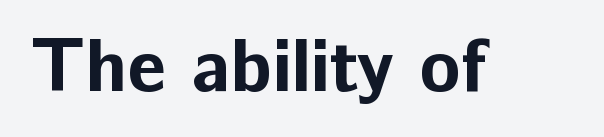
Ascenders rise straight up at ninety degrees. Has an underline been added? It has not. Is this a fixed-width face? No — the glyphs have proportional, varying widths. No extra tracking has been applied to these lines. Font category for this specimen: sans-serif.
